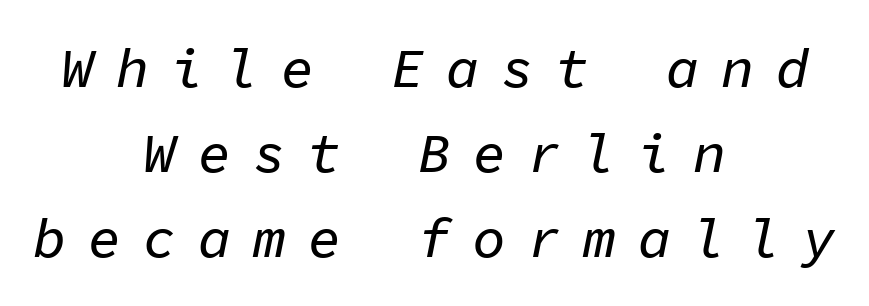
The image shows 55 px text type, italic (leaning right), monospaced; set centered, normal line spacing (1.55x), unusually wide letter spacing (+0.4 em), not underlined; low stroke contrast and a medium x-height.
